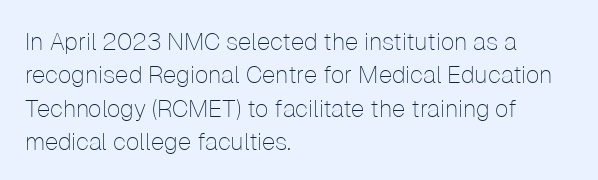
The image shows 24 px text type, upright; set left-aligned, normal line spacing (1.39x), normal letter spacing, not underlined.
